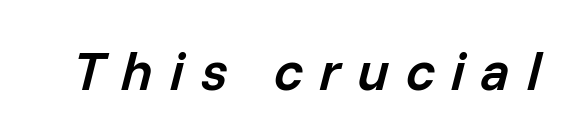
{"italic": "yes", "lean": "right", "slant_degrees": 14, "bold": "semi", "weight": "semibold", "width": "normal", "stroke_contrast": "low", "x_height": "medium", "monospaced": "no", "underline": "no", "letter_spacing": "wide", "letter_spacing_em": 0.3, "glyph_px": 55}
